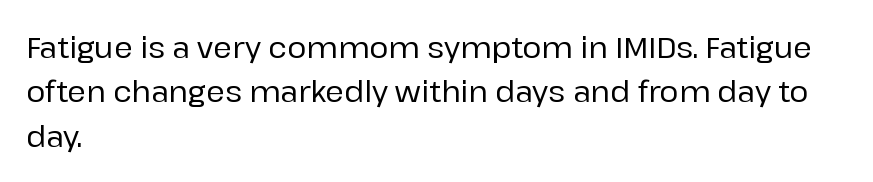
The image shows 29 px sans-serif type, upright; set left-aligned, normal line spacing (1.53x), normal letter spacing, not underlined; low stroke contrast and a medium x-height.
